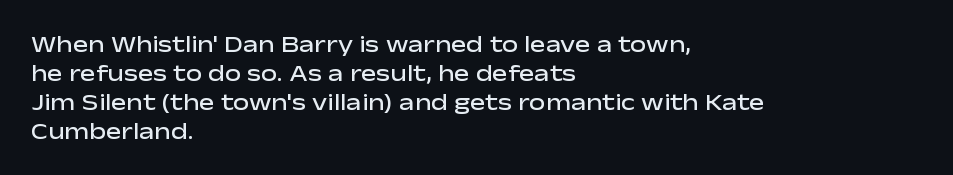
{"italic": "no", "bold": "semi", "underline": "no", "align": "left", "line_spacing": "normal", "line_spacing_ratio": 1.26, "letter_spacing": "normal", "letter_spacing_em": 0.0, "glyph_px": 23}
